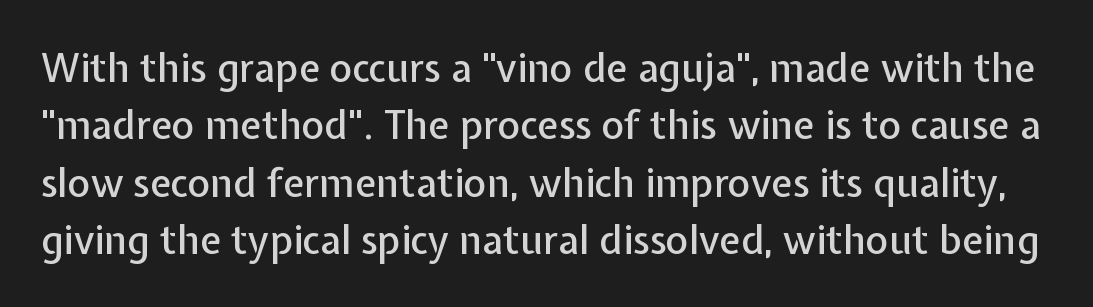
Is there much room between lines? A standard amount, neither cramped nor airy. The type family on display is of the sans-serif kind. The space beneath each line is pristine and unruled. In terms of posture, this sample is upright.
